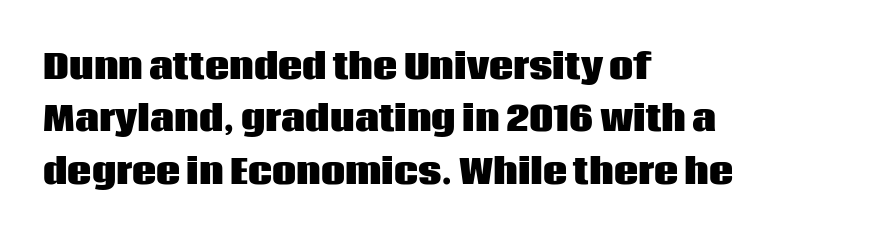
In CSS terms this would be text-align: left. Tracking here is standard; glyphs follow each other at the usual distance. You could not count columns in this text — the font is proportionally spaced. Lines of text with bare space underneath. Emphasis by weight is at full strength: bold.
